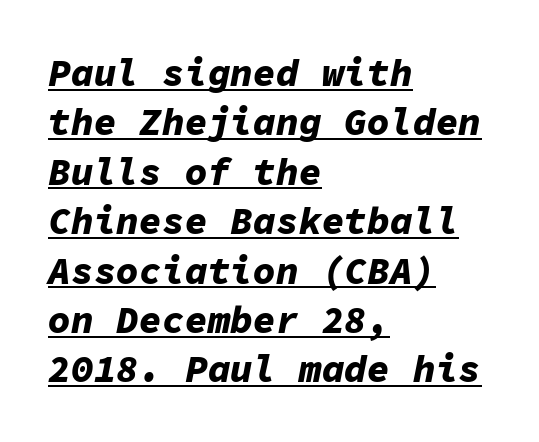
{"italic": "yes", "lean": "right", "slant_degrees": 11, "bold": "yes", "weight": "bold", "width": "normal", "stroke_contrast": "low", "x_height": "medium", "monospaced": "yes", "underline": "yes", "align": "left", "line_spacing": "normal", "line_spacing_ratio": 1.3, "letter_spacing": "normal", "letter_spacing_em": 0.0, "glyph_px": 38}
